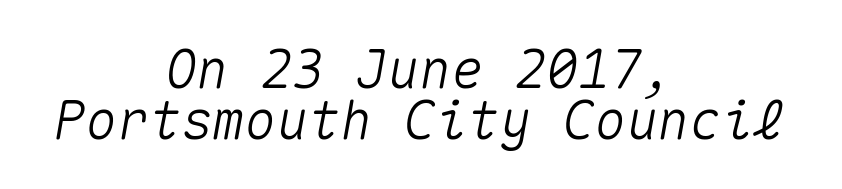
{"italic": "yes", "lean": "right", "slant_degrees": 10, "width": "normal", "stroke_contrast": "medium", "x_height": "medium", "monospaced": "yes", "underline": "no", "align": "center", "line_spacing": "tight", "line_spacing_ratio": 0.97, "letter_spacing": "normal", "letter_spacing_em": 0.0, "glyph_px": 53}
